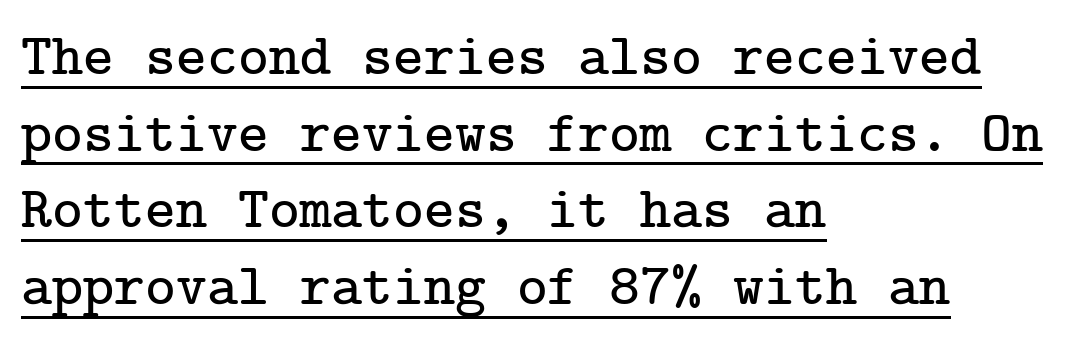
The image shows 59 px serif type, upright; set left-aligned, normal line spacing (1.3x), normal letter spacing, underlined; low stroke contrast and a medium x-height.
